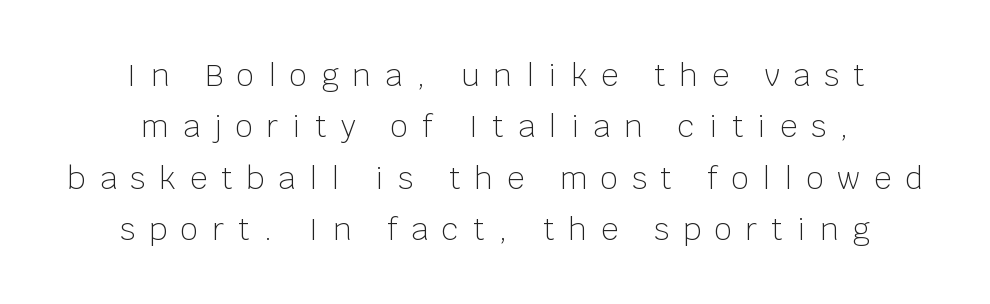
These lines stack symmetrically, like a column narrowing and widening about its center. Does the type have serifs? No, each stem ends abruptly. You could not count columns in this text — the font is proportionally spaced. Characters follow at a spacing far wider than the type designer built in. A quiet, ordinary-to-light weight characterises the typeface.
